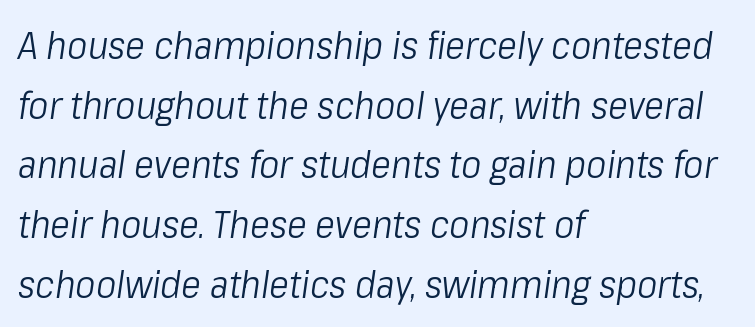
{"italic": "yes", "lean": "right", "slant_degrees": 8, "bold": "no", "weight": "light", "width": "condensed", "stroke_contrast": "low", "x_height": "medium", "monospaced": "no", "underline": "no", "align": "left", "line_spacing": "normal", "line_spacing_ratio": 1.57, "letter_spacing": "normal", "letter_spacing_em": 0.0, "glyph_px": 38}
